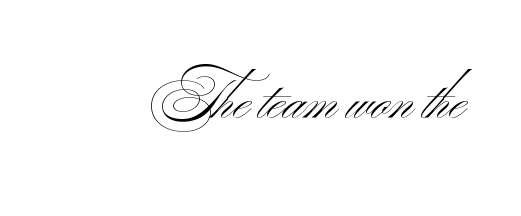
{"serif": "no", "bold": "no", "weight": "light", "width": "wide", "stroke_contrast": "medium", "x_height": "small", "monospaced": "no", "underline": "no", "letter_spacing": "normal", "letter_spacing_em": 0.0, "glyph_px": 56}
